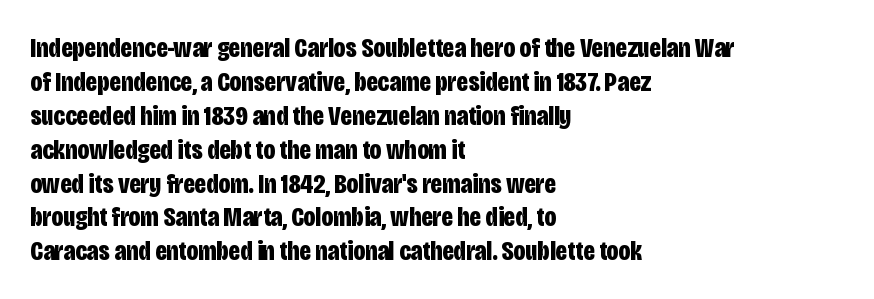
Q: Is the text bold? A: Yes.
Q: Is the text italic (slanted)? A: No, it is upright.
Q: Is the typeface a serif or a sans-serif typeface? A: Sans-serif.
Q: Is the text underlined? A: No.
Q: How is the paragraph aligned? A: Left-aligned.
Q: Is the spacing between letters normal or unusually wide? A: Normal.
Q: Width (condensed, normal, or wide)? A: Condensed.
Q: Stroke contrast? A: Low.
Q: x-height? A: Large.
Q: Monospaced? A: No.
